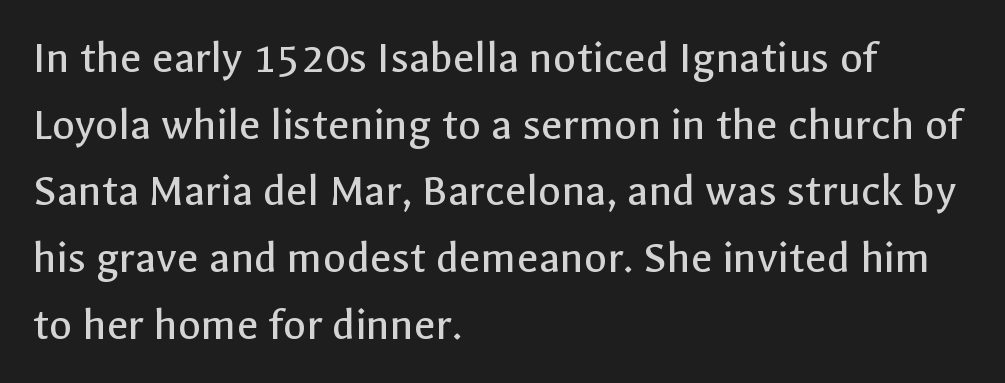
Decoration check: the copy has no underline. The font's upright variant was chosen for this text. Vertical stems look standard width or narrower in stroke. These lines are rendered in a variable-pitch font. The passage shown has conventional tracking throughout. What's the leading like? Ordinary, nothing unusual.
